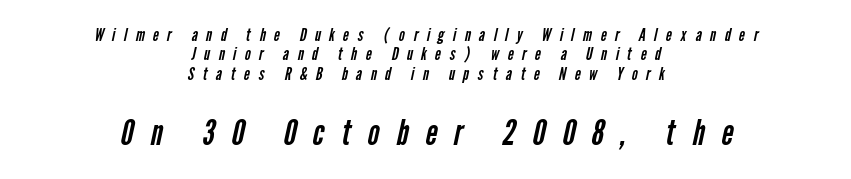
Q: Is the text bold? A: No.
Q: Is the typeface a serif or a sans-serif typeface? A: Sans-serif.
Q: Is the text underlined? A: No.
Q: How is the paragraph aligned? A: Centered.
Q: Is the spacing between letters normal or unusually wide? A: Unusually wide.
Q: Is the spacing between lines tight, normal or loose? A: Tight.
Q: Which block of text is set in a larger size, the first (top) or the second (bottom)? A: The second (bottom) one.
Q: Width (condensed, normal, or wide)? A: Condensed.
Q: Stroke contrast? A: Low.
Q: x-height? A: Medium.
Q: Monospaced? A: No.
